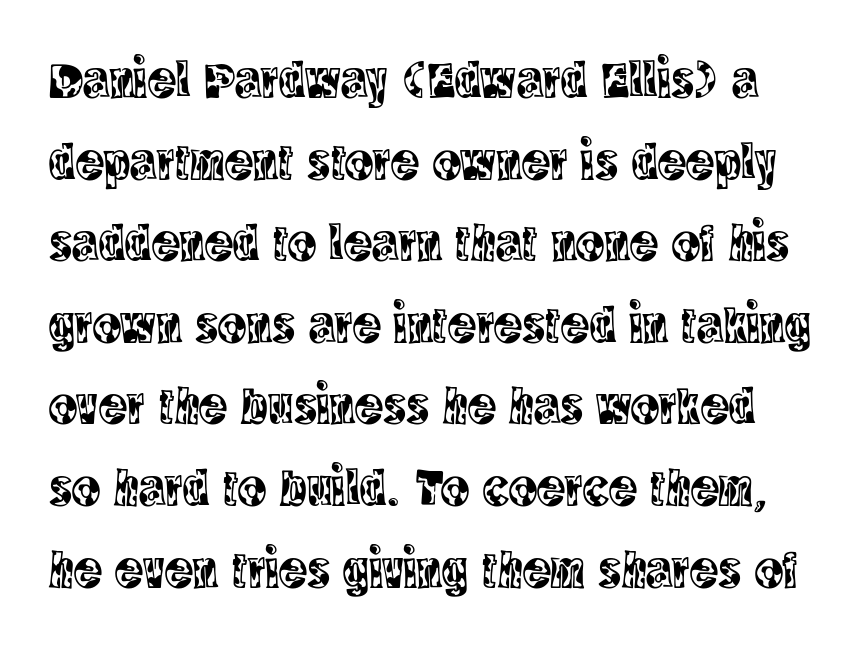
{"serif": "yes", "italic": "no", "width": "condensed", "x_height": "large", "monospaced": "no", "underline": "no", "line_spacing": "normal", "line_spacing_ratio": 1.54, "letter_spacing": "normal", "letter_spacing_em": 0.0, "glyph_px": 53}
